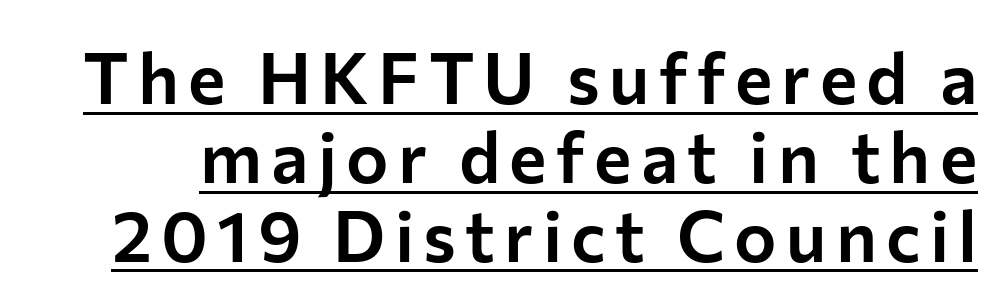
{"serif": "no", "italic": "no", "width": "normal", "stroke_contrast": "low", "x_height": "medium", "monospaced": "no", "underline": "yes", "line_spacing": "tight", "line_spacing_ratio": 1.11, "glyph_px": 71}
